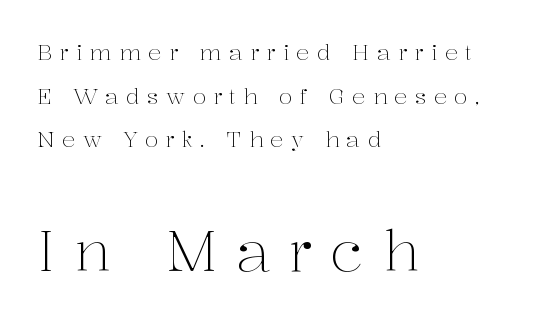
{"serif": "yes", "italic": "no", "bold": "no", "weight": "light", "width": "normal", "stroke_contrast": "medium", "x_height": "medium", "monospaced": "no", "underline": "no", "align": "left", "line_spacing": "loose", "line_spacing_ratio": 1.98, "letter_spacing": "wide", "letter_spacing_em": 0.33, "larger_block": "second", "size_ratio": 2.55, "glyph_px": 56}
